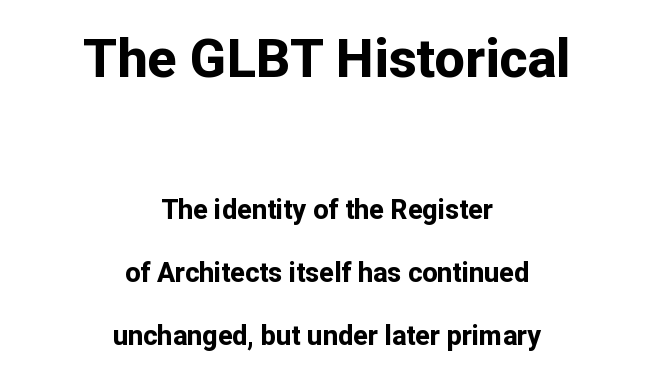
Q: Is the text bold? A: Yes.
Q: Is the text italic (slanted)? A: No, it is upright.
Q: Is the typeface a serif or a sans-serif typeface? A: Sans-serif.
Q: Is the text underlined? A: No.
Q: How is the paragraph aligned? A: Centered.
Q: Is the spacing between letters normal or unusually wide? A: Normal.
Q: Is the spacing between lines tight, normal or loose? A: Loose.
Q: Which block of text is set in a larger size, the first (top) or the second (bottom)? A: The first (top) one.
Q: Width (condensed, normal, or wide)? A: Normal.
Q: Stroke contrast? A: Low.
Q: x-height? A: Medium.
Q: Monospaced? A: No.
